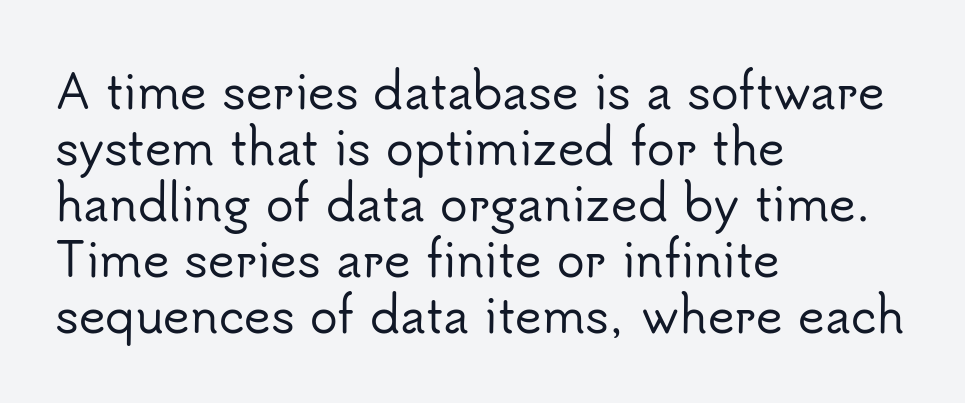
Short and long lines alike share a common starting point at left. It's the straight-up-and-down kind of type. Serifs: no, the terminals of the letterforms are clean. The space beneath each line is pristine and unruled. The passage shown is typed in a proportional face where columns would drift. The horizontal fit of the characters is conventional and even.
